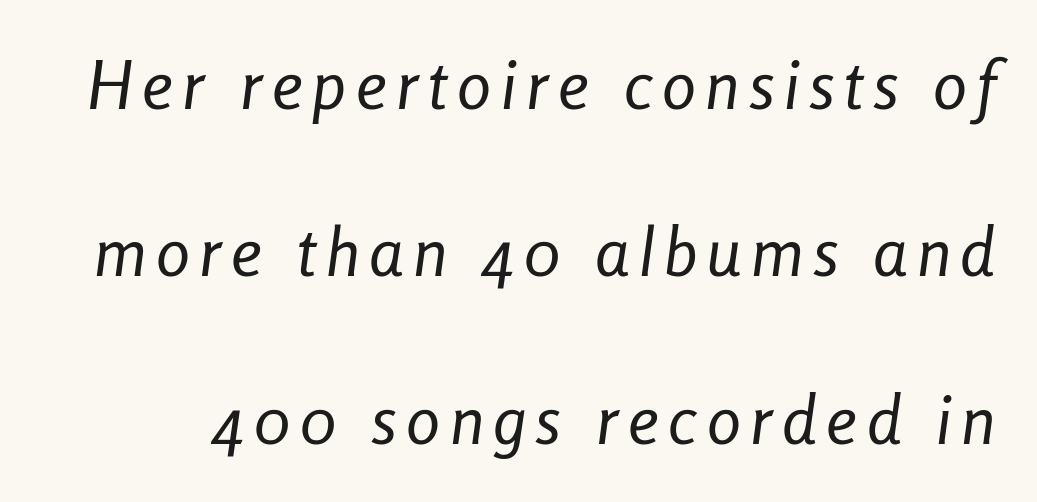
The image shows 68 px regular-weight, condensed type, italic (leaning right); set loose line spacing (2.46x), not underlined; low stroke contrast and a medium x-height.
